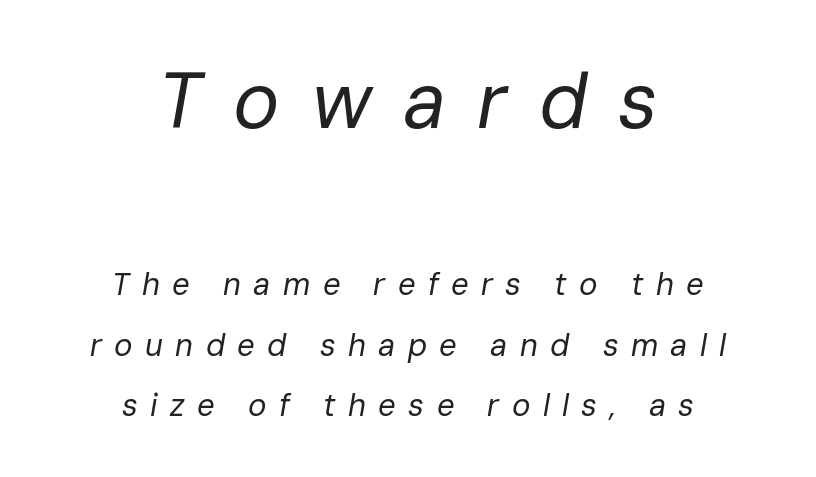
{"italic": "yes", "lean": "right", "slant_degrees": 10, "bold": "no", "weight": "regular", "width": "normal", "stroke_contrast": "low", "x_height": "medium", "monospaced": "no", "underline": "no", "align": "center", "line_spacing": "loose", "line_spacing_ratio": 1.95, "letter_spacing": "wide", "letter_spacing_em": 0.4, "larger_block": "first", "size_ratio": 2.52, "glyph_px": 78}
